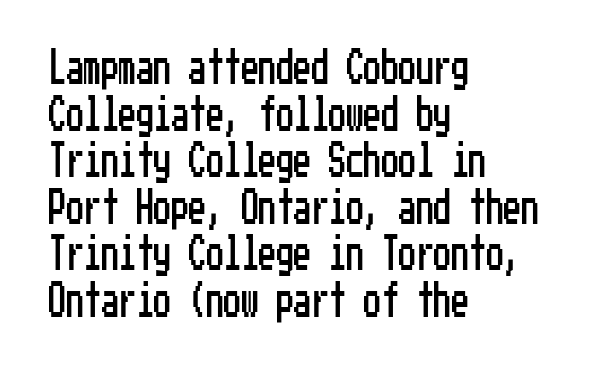
Font category for this specimen: sans-serif. The baseline area is clear. One-word summary of the alignment: left. Every stem runs plumb, perpendicular to the baseline.
